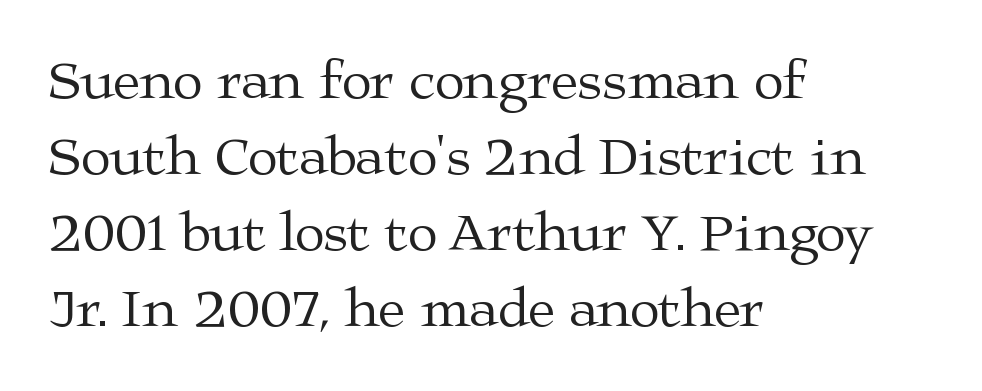
Leftover space on each line is placed entirely after the last word. To sum up the face: it has serifs. Here the glyphs are tracked normally, forming tight word shapes. Summary of vertical rhythm: regular, with standard interline spacing. Proportional: the letters do not fall into vertical columns. The specimen omits any rule beneath the text block's lines.
